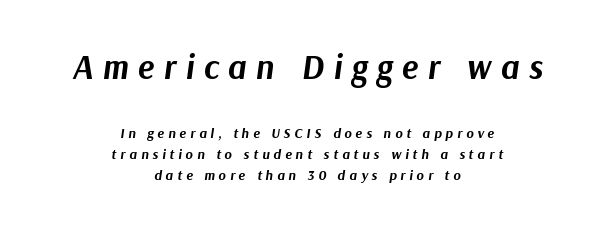
Q: Is the text bold? A: Yes.
Q: Is the text italic (slanted)? A: Yes, it leans right by about 9 degrees.
Q: Is the text underlined? A: No.
Q: How is the paragraph aligned? A: Centered.
Q: Is the spacing between letters normal or unusually wide? A: Unusually wide.
Q: Is the spacing between lines tight, normal or loose? A: Normal.
Q: Which block of text is set in a larger size, the first (top) or the second (bottom)? A: The first (top) one.
Q: Width (condensed, normal, or wide)? A: Normal.
Q: Stroke contrast? A: Medium.
Q: x-height? A: Medium.
Q: Monospaced? A: No.
